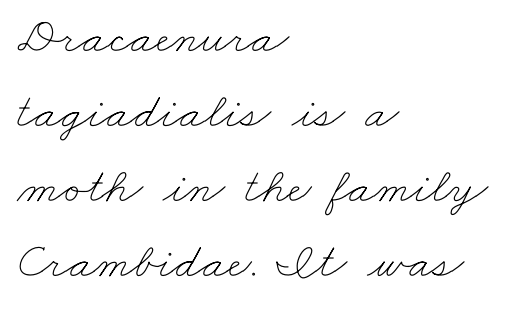
The image shows 50 px thin, wide type; set left-aligned, normal line spacing (1.5x), normal letter spacing, not underlined; low stroke contrast and a small x-height.
